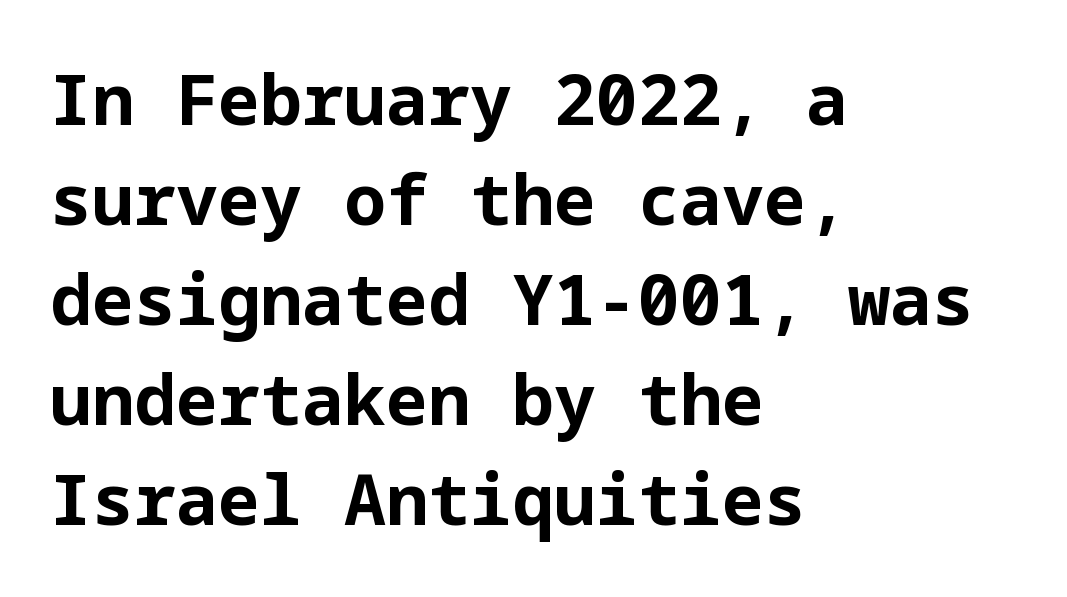
The image shows 70 px bold sans-serif type, upright; set left-aligned, normal line spacing (1.43x), normal letter spacing, not underlined; low stroke contrast and a medium x-height.
